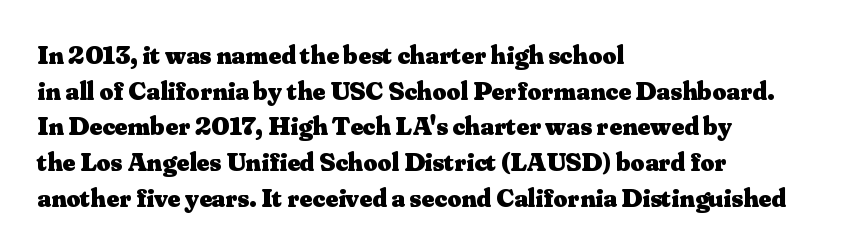
The image shows 27 px bold type, upright; set left-aligned, normal line spacing (1.32x), normal letter spacing, not underlined.
